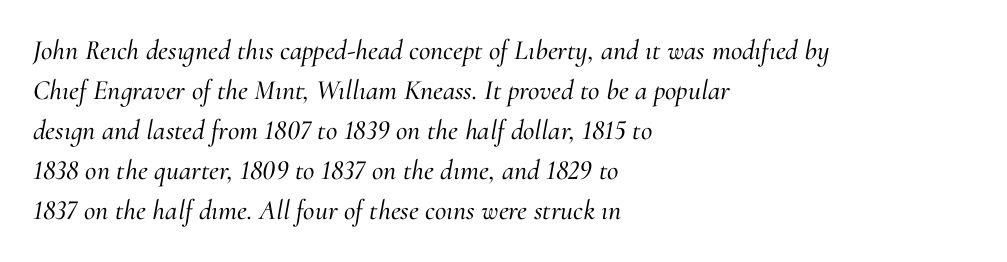
{"serif": "yes", "italic": "yes", "lean": "right", "slant_degrees": 10, "width": "normal", "stroke_contrast": "medium", "x_height": "small", "monospaced": "no", "underline": "no", "align": "left", "line_spacing": "normal", "line_spacing_ratio": 1.43, "letter_spacing": "normal", "letter_spacing_em": 0.0, "glyph_px": 28}
